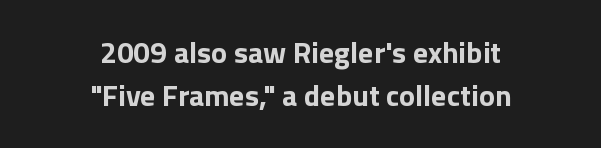
{"serif": "no", "italic": "no", "bold": "yes", "weight": "bold", "width": "normal", "stroke_contrast": "low", "x_height": "medium", "monospaced": "no", "underline": "no", "align": "center", "line_spacing": "normal", "line_spacing_ratio": 1.44, "letter_spacing": "normal", "letter_spacing_em": 0.0, "glyph_px": 30}
